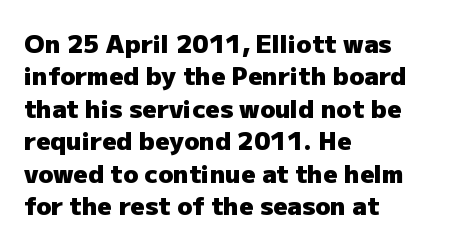
The image shows 25 px bold type, upright; set left-aligned, normal line spacing (1.3x), normal letter spacing, not underlined.
